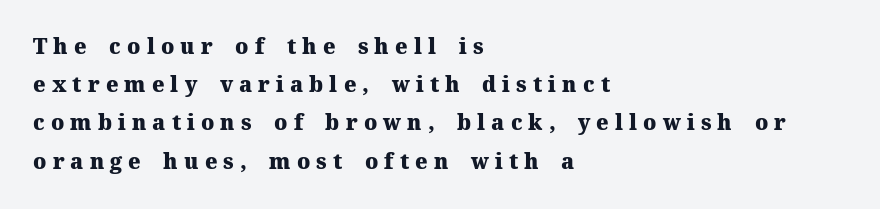
{"italic": "no", "bold": "yes", "underline": "no", "align": "left", "line_spacing_ratio": 1.82, "letter_spacing": "wide", "letter_spacing_em": 0.29, "glyph_px": 21}
